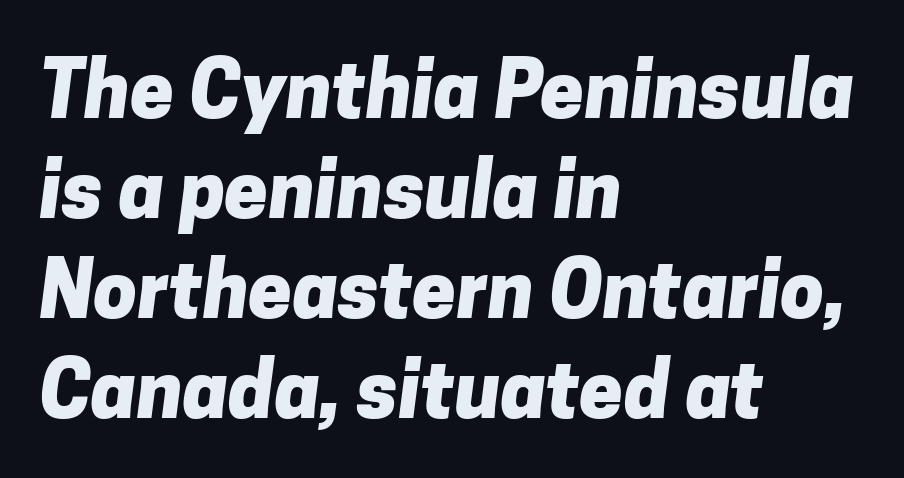
The image shows 78 px heavy sans-serif type; set left-aligned, normal line spacing (1.28x), normal letter spacing, not underlined; low stroke contrast and a medium x-height.
